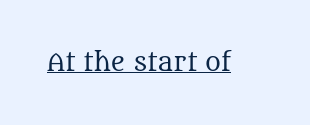
Q: Is the text bold? A: No.
Q: Is the text italic (slanted)? A: No, it is upright.
Q: Is the text underlined? A: Yes.
Q: Is the spacing between letters normal or unusually wide? A: Normal.
